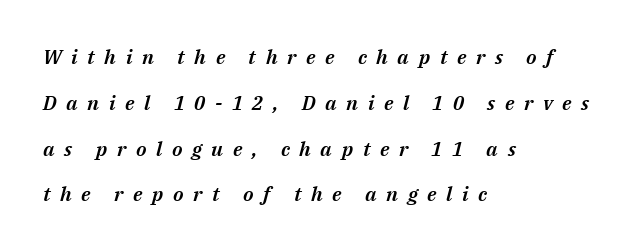
The image shows 20 px text type, italic (leaning right); set left-aligned, loose line spacing (2.29x), unusually wide letter spacing (+0.48 em), not underlined.
